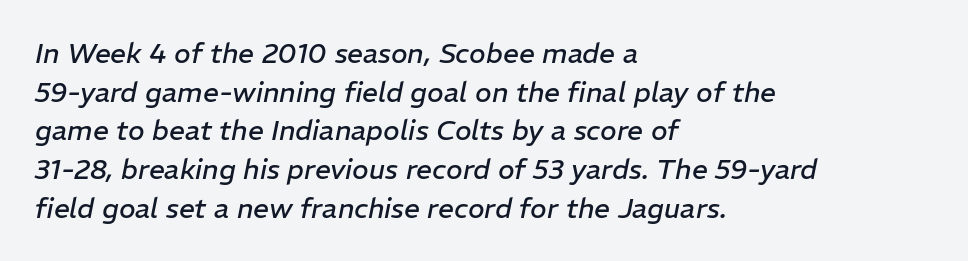
Compared with typical body copy, the letter spacing here is the same. Heaviness? Minimal to ordinary, like unemphasized prose. The passage shown is typed in a proportional face where columns would drift. There's an unmistakable incline to the writing here.
